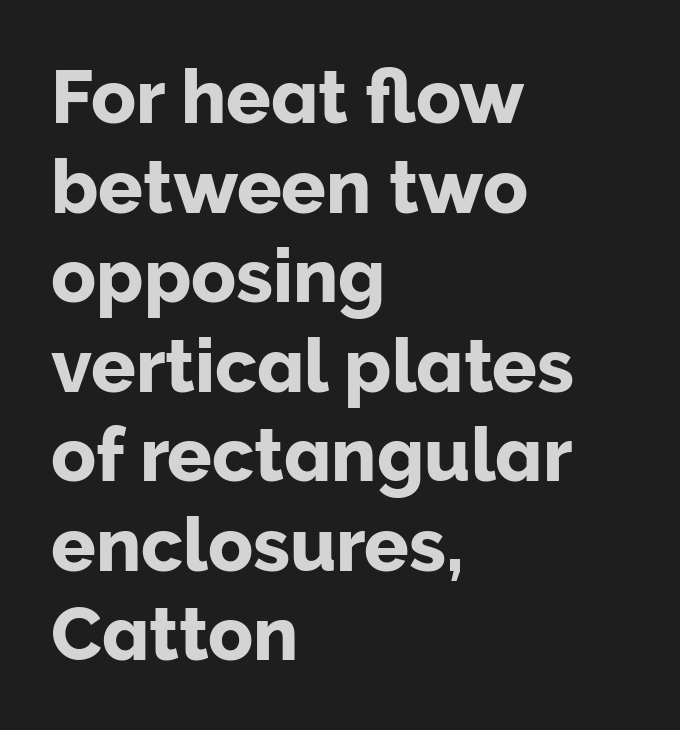
The image shows 74 px sans-serif type, upright; set left-aligned, line spacing 1.21x, normal letter spacing, not underlined; low stroke contrast and a medium x-height.
